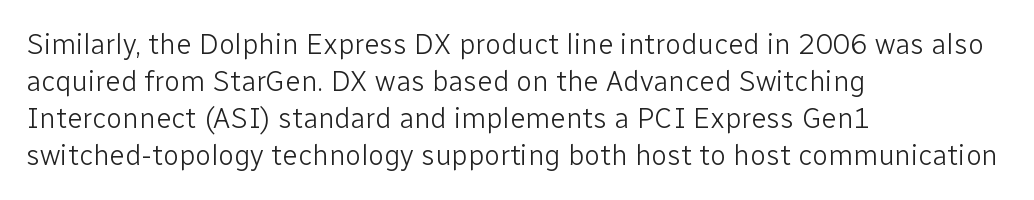
The image shows 29 px light sans-serif type, upright; set left-aligned, normal line spacing (1.28x), normal letter spacing, not underlined; low stroke contrast and a medium x-height.
